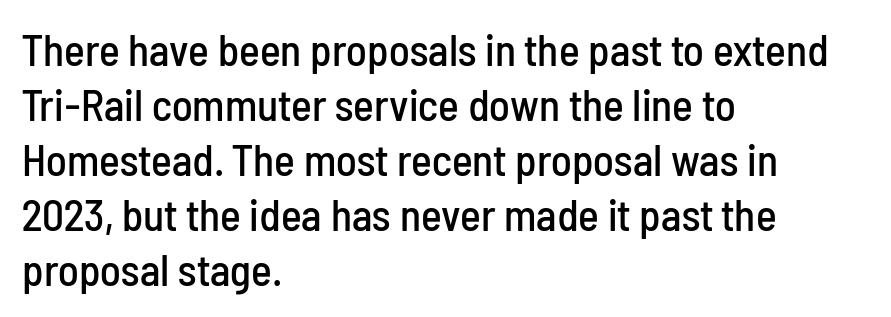
{"serif": "no", "italic": "no", "width": "condensed", "stroke_contrast": "low", "x_height": "medium", "monospaced": "no", "underline": "no", "align": "left", "line_spacing": "normal", "line_spacing_ratio": 1.25, "letter_spacing": "normal", "letter_spacing_em": 0.0, "glyph_px": 44}
